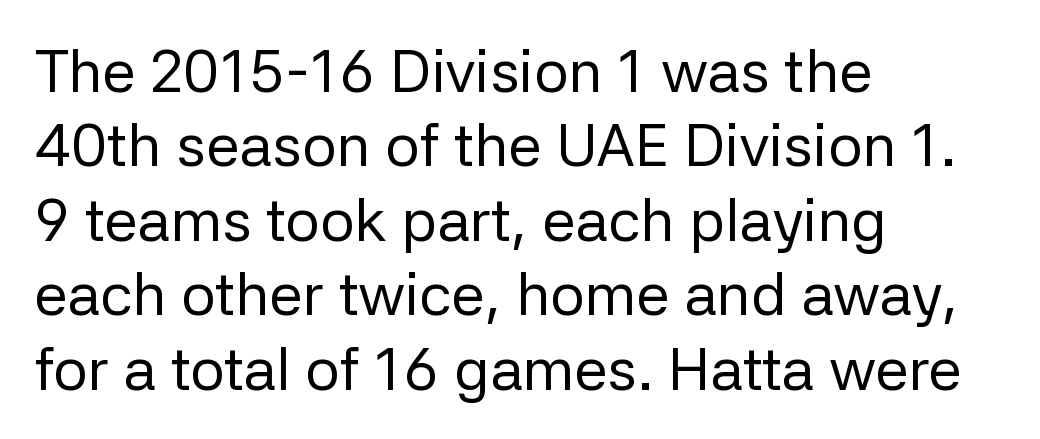
The image shows 60 px regular-weight sans-serif type, upright; set left-aligned, line spacing 1.24x, normal letter spacing, not underlined; low stroke contrast and a medium x-height.
